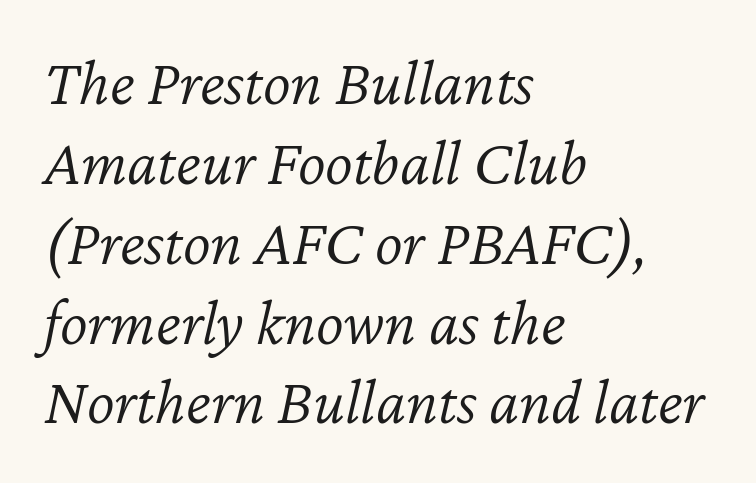
{"italic": "yes", "lean": "right", "slant_degrees": 12, "bold": "no", "weight": "light", "width": "normal", "stroke_contrast": "low", "x_height": "medium", "monospaced": "no", "underline": "no", "align": "left", "line_spacing_ratio": 1.21, "letter_spacing": "normal", "letter_spacing_em": 0.0, "glyph_px": 66}
